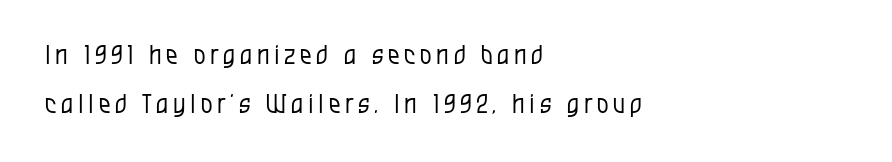
The image shows 26 px text type, upright; set left-aligned, line spacing 1.87x, not underlined.
